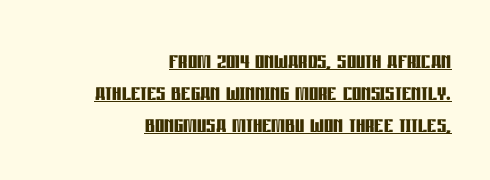
{"serif": "no", "italic": "no", "bold": "yes", "weight": "semibold", "width": "condensed", "stroke_contrast": "low", "x_height": "large", "monospaced": "no", "underline": "yes", "align": "right", "line_spacing": "tight", "line_spacing_ratio": 1.1, "letter_spacing": "normal", "letter_spacing_em": 0.0, "glyph_px": 29}
